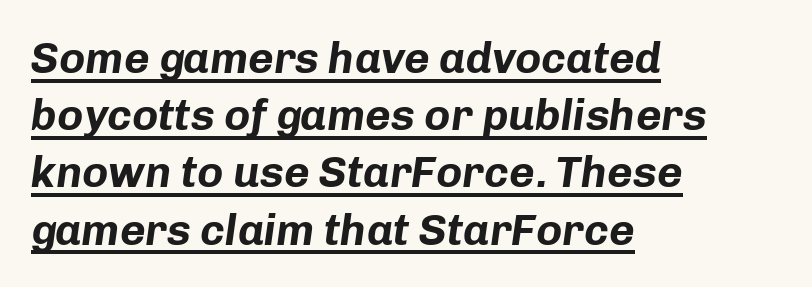
Looks like someone drew a line under every word here. Horizontal bands of white between lines are of average thickness. Heft: maximum for text — a bold. The setting favours the left margin, as ordinary paragraphs usually do.
